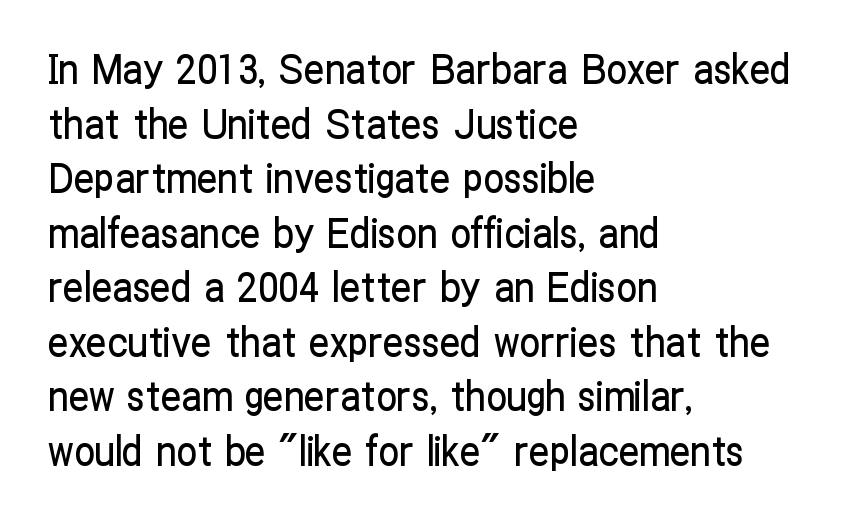
The designer went with a sans here, leaving each stem footless. Notice how the stems are strictly vertical — no italics here. Look at the tracking — it's just the regular setting, nothing added. Glance below the letters and you will spot only blank space.
